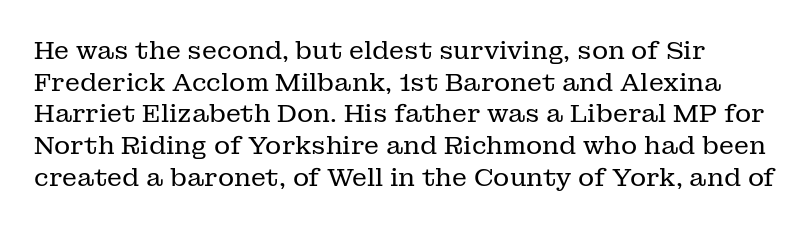
The image shows 25 px text type, upright; set normal line spacing (1.27x), normal letter spacing, not underlined.
